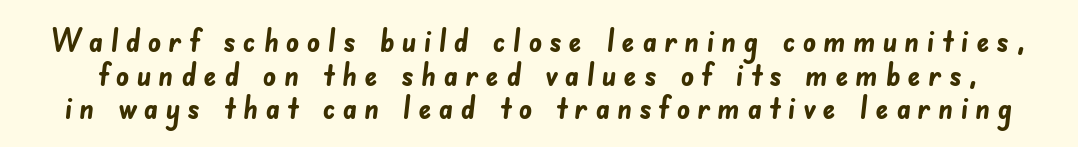
{"serif": "no", "bold": "yes", "weight": "semibold", "width": "normal", "stroke_contrast": "low", "x_height": "small", "monospaced": "no", "underline": "no", "line_spacing": "tight", "line_spacing_ratio": 1.02, "letter_spacing": "wide", "letter_spacing_em": 0.21, "glyph_px": 33}
